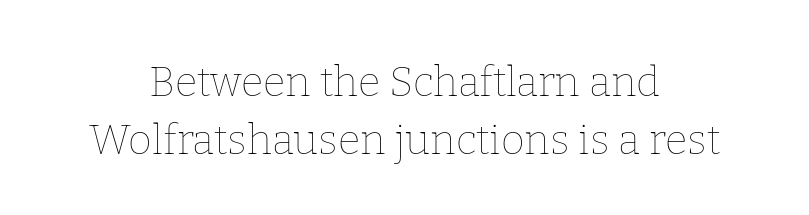
{"italic": "no", "bold": "no", "weight": "thin", "width": "normal", "stroke_contrast": "low", "x_height": "medium", "monospaced": "no", "underline": "no", "align": "center", "line_spacing": "normal", "line_spacing_ratio": 1.42, "letter_spacing": "normal", "letter_spacing_em": 0.0, "glyph_px": 41}
